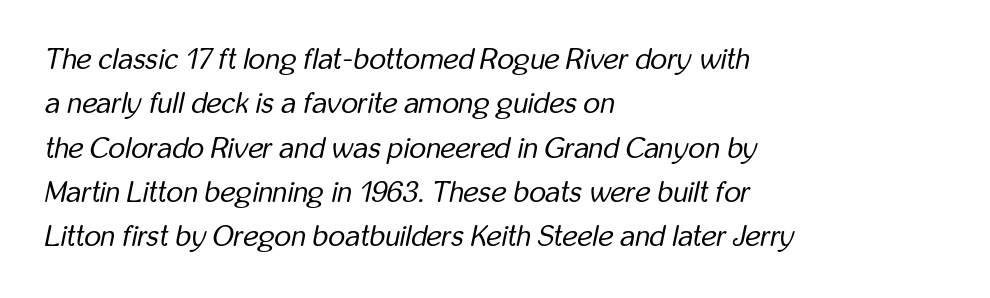
The text block is weighted toward the left margin, trailing off unevenly rightward. What stands out about the letter spacing? Nothing — it is the standard amount. Nothing heavy about these letters — not bold at all. The whole block is typeset with a tilt. Descenders hang freely into open space. Rows of type keep a routine distance in the vertical direction.
